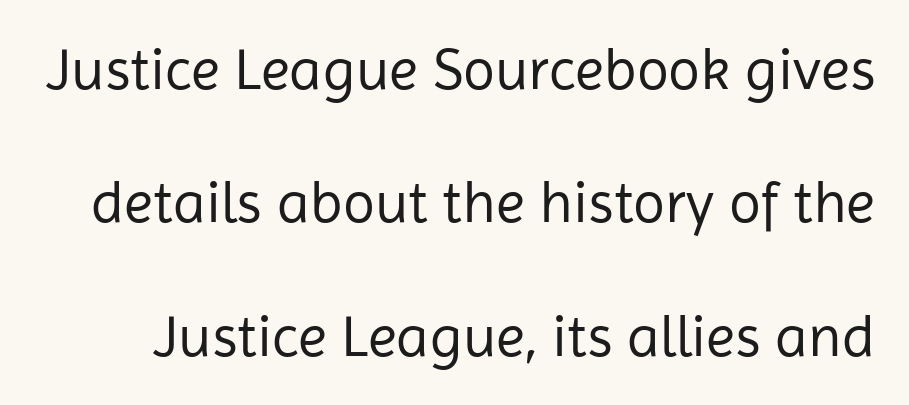
The image shows 59 px regular-weight sans-serif type, upright; set loose line spacing (2.26x), normal letter spacing, not underlined; low stroke contrast and a medium x-height.
